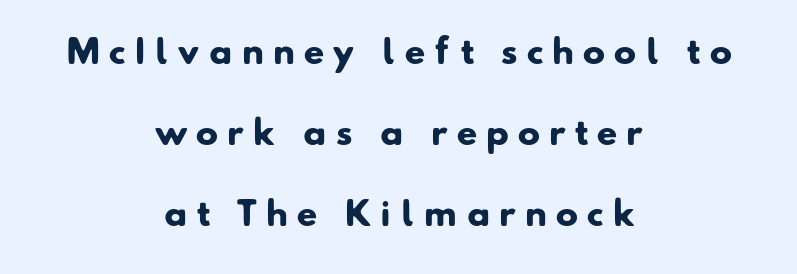
These lines are composed in type without serifs. The font is running at its bold setting. Rows of type keep a wide berth in the vertical direction. The horizontal fit of the characters is loose and conspicuously gappy. Do the characters align in a grid? No, the font is proportional. Layout note: lines centered.
